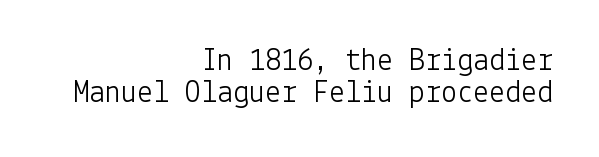
The image shows 32 px light sans-serif type, upright; set right-aligned, tight line spacing (1.01x), normal letter spacing, not underlined; low stroke contrast and a medium x-height.
